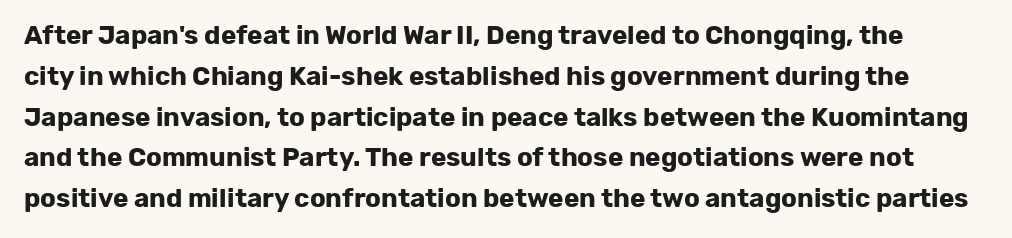
The lettering holds an erect, upright posture throughout. The passage shown stacks its lines at a standard gap. Tracking value appears to be zero — textbook default spacing. Compared with an ordinary text face, these strokes are far heavier — a full bold. Honestly, there is no underline to notice here at all.
